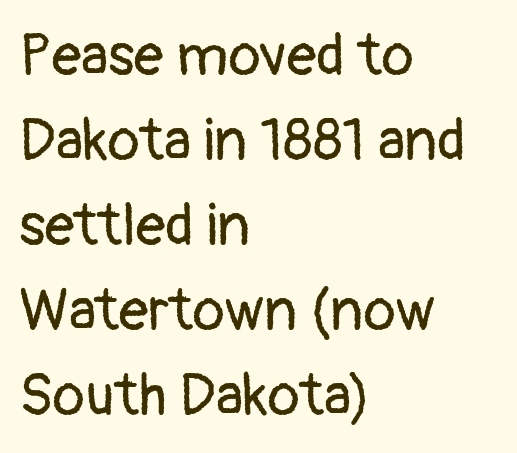
Typeset ragged right — the left edge is the straight one. Tracking here is standard; glyphs follow each other at the usual distance. The glyphs are unaccompanied by any horizontal stroke below them. The strokes carry an ordinary text weight at most. Varying glyph widths throughout — classic text-font behaviour.
